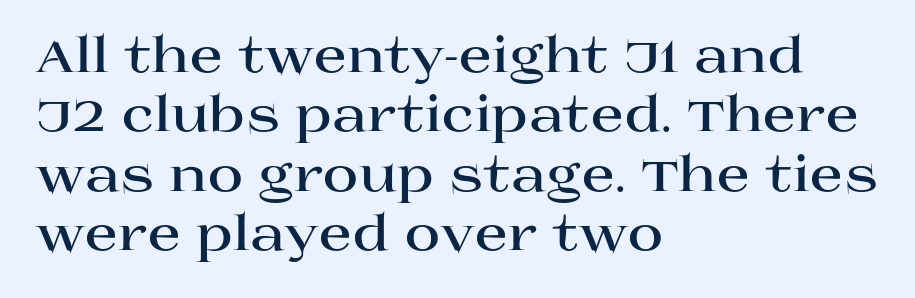
Spacing verdict: proportional, widths tailored to each character. A serif font was chosen for this passage. On the weight axis this lands at bold, roughly 700. Ordinary non-slanted type is in use.
